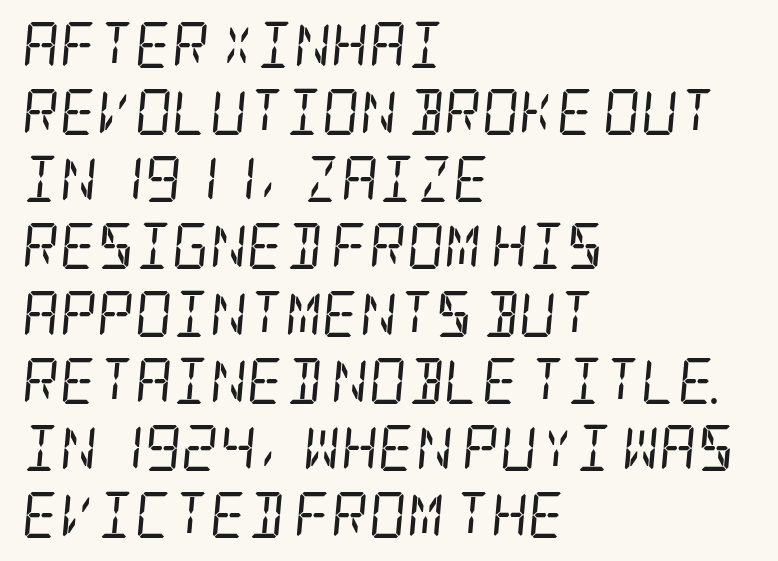
Q: Is the text bold? A: No.
Q: Is the text italic (slanted)? A: Yes, it leans right by about 5 degrees.
Q: Is the typeface a serif or a sans-serif typeface? A: Serif.
Q: Is the text underlined? A: No.
Q: How is the paragraph aligned? A: Left-aligned.
Q: Is the spacing between letters normal or unusually wide? A: Normal.
Q: Is the spacing between lines tight, normal or loose? A: Normal.
Q: Width (condensed, normal, or wide)? A: Condensed.
Q: Stroke contrast? A: Low.
Q: x-height? A: Large.
